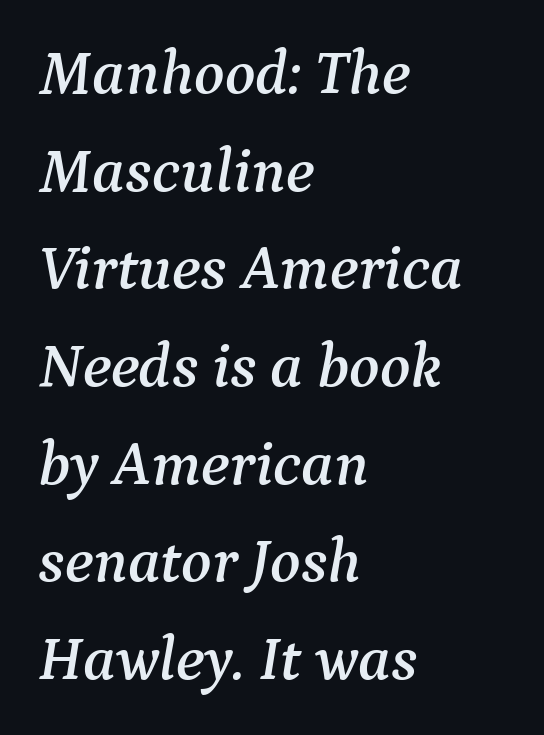
{"serif": "yes", "italic": "yes", "lean": "right", "slant_degrees": 9, "width": "normal", "stroke_contrast": "medium", "x_height": "medium", "monospaced": "no", "underline": "no", "align": "left", "line_spacing": "normal", "line_spacing_ratio": 1.55, "letter_spacing": "normal", "letter_spacing_em": 0.0, "glyph_px": 63}
